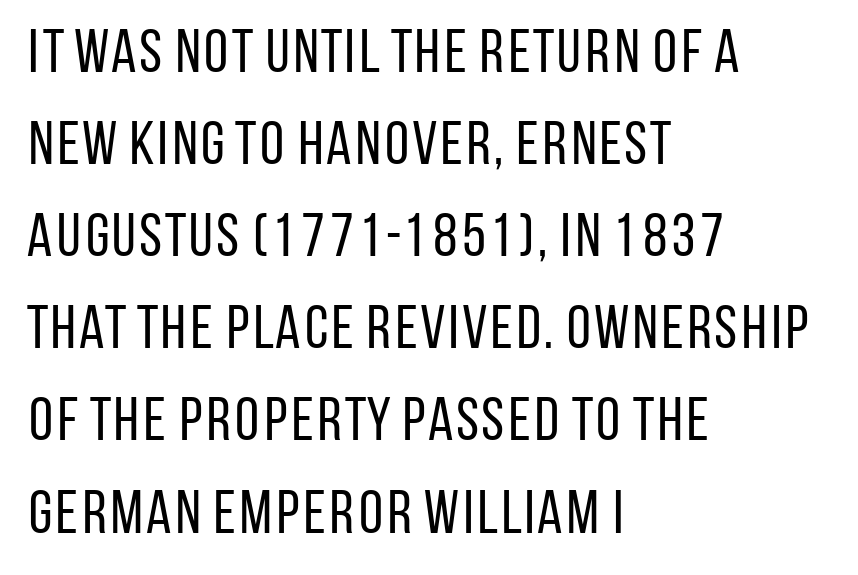
The image shows 61 px regular-weight, condensed sans-serif type, upright; set left-aligned, normal line spacing (1.51x), normal letter spacing, not underlined; low stroke contrast and a large x-height.
